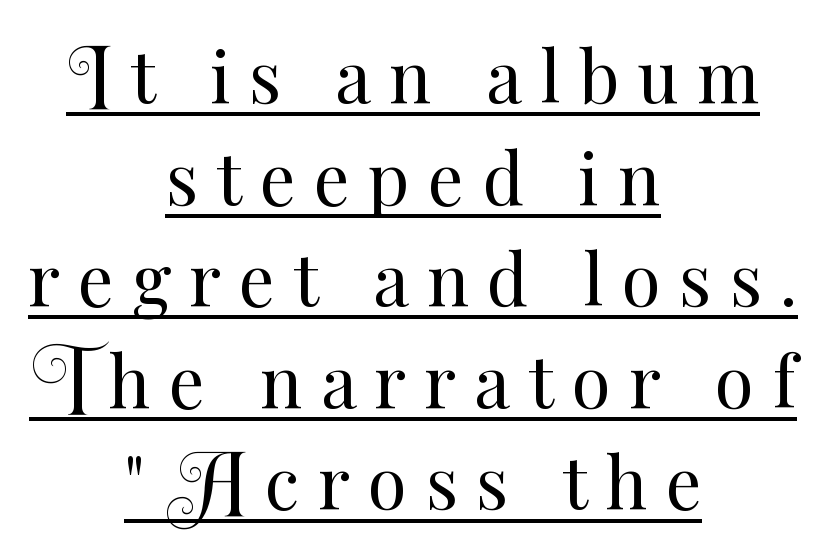
The image shows 71 px regular-weight type, upright; set centered, normal line spacing (1.43x), unusually wide letter spacing (+0.26 em), underlined; medium stroke contrast and a small x-height.
